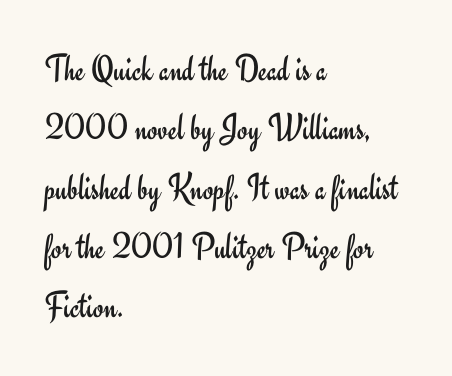
The image shows 38 px regular-weight sans-serif type; set left-aligned, normal line spacing (1.56x), normal letter spacing, not underlined; low stroke contrast and a small x-height.
